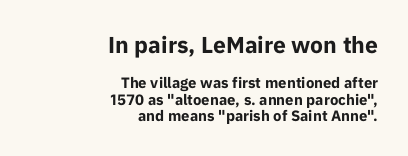
The image shows 23 px bold type, upright; set right-aligned, tight line spacing (1.09x), normal letter spacing, not underlined; the first (top) block is 1.53x larger.
